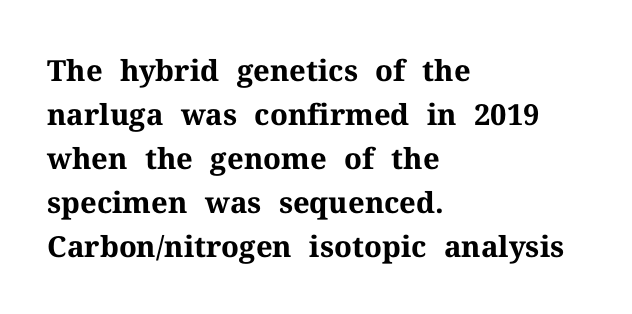
The image shows 29 px bold serif type, upright; set left-aligned, normal line spacing (1.52x), normal letter spacing, not underlined; medium stroke contrast and a medium x-height.
